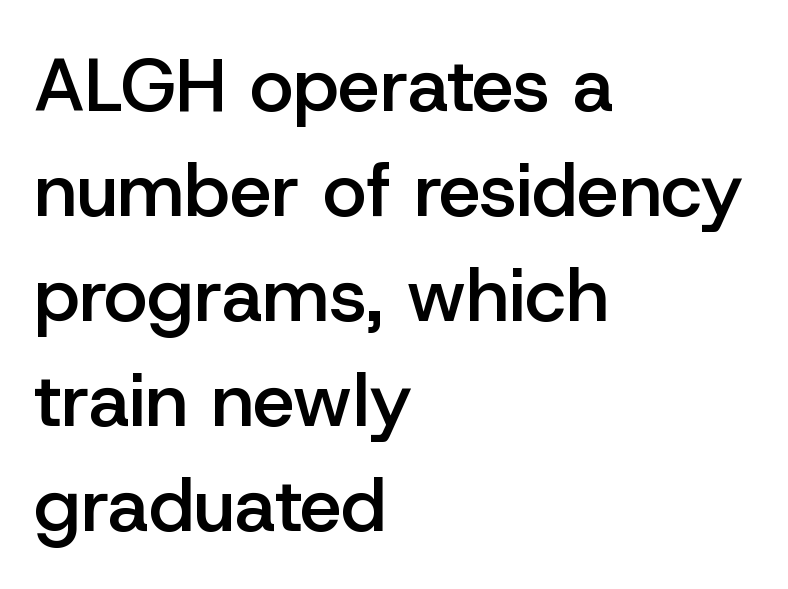
{"serif": "no", "italic": "no", "bold": "semi", "weight": "semibold", "width": "normal", "stroke_contrast": "low", "x_height": "medium", "monospaced": "no", "underline": "no", "align": "left", "line_spacing": "normal", "line_spacing_ratio": 1.4, "letter_spacing": "normal", "letter_spacing_em": 0.0, "glyph_px": 75}
